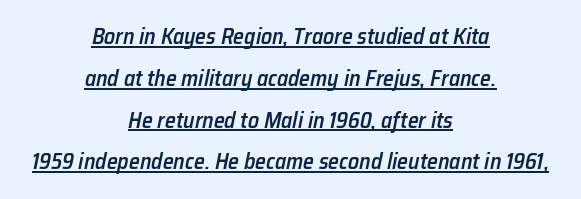
The image shows 22 px text type, italic (leaning right); set centered, loose line spacing (1.9x), normal letter spacing, underlined.
